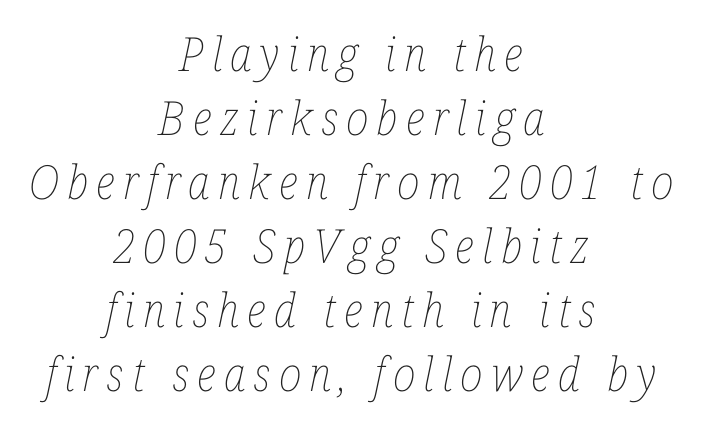
This rendering uses center alignment, leaving both contours irregular but symmetric. The rendering uses a moderate line-height, typical for paragraphs. Ink coverage per letter is moderate at most. Yep, that's italic — everything's leaning. A clean baseline with only descenders dipping below it. Here the designer chose a conventional face with non-uniform glyph widths.
